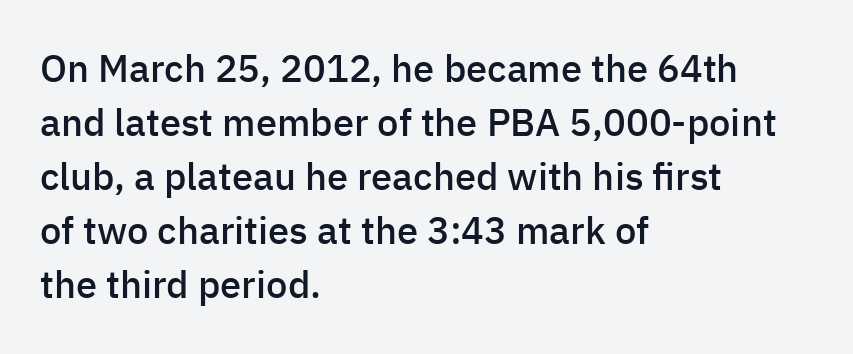
Just letters on the line, the space beneath them empty. These lines carry some extra weight — a demibold, not a full bold. Here the designer chose a conventional face with non-uniform glyph widths. Regular leading. Unlike italic type, these characters show no tilt at all. Serifs: no, the terminals of the letterforms are clean.
